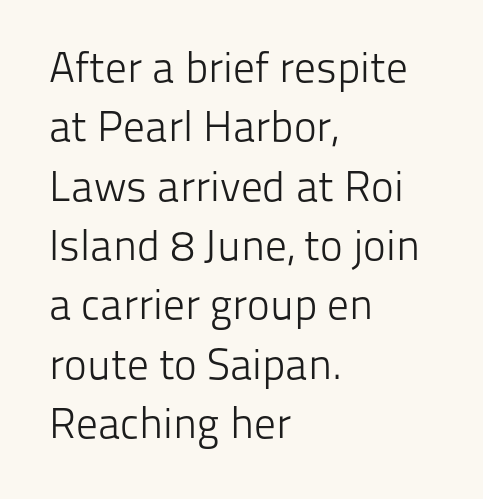
The image shows 43 px light sans-serif type, upright; set left-aligned, normal line spacing (1.38x), normal letter spacing, not underlined; low stroke contrast and a medium x-height.
